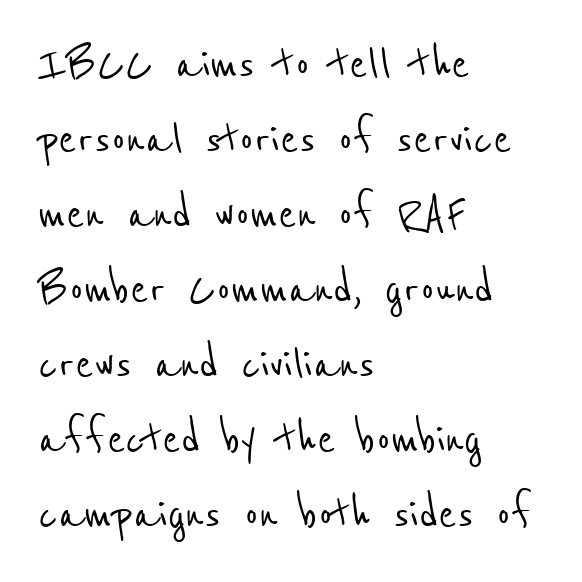
{"serif": "no", "width": "condensed", "stroke_contrast": "low", "x_height": "medium", "monospaced": "no", "underline": "no", "align": "left", "line_spacing": "normal", "line_spacing_ratio": 1.39, "letter_spacing": "normal", "letter_spacing_em": 0.0, "glyph_px": 54}
